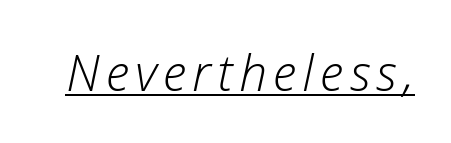
{"italic": "yes", "lean": "right", "slant_degrees": 12, "bold": "no", "weight": "light", "width": "normal", "stroke_contrast": "low", "x_height": "medium", "monospaced": "no", "underline": "yes", "glyph_px": 50}
